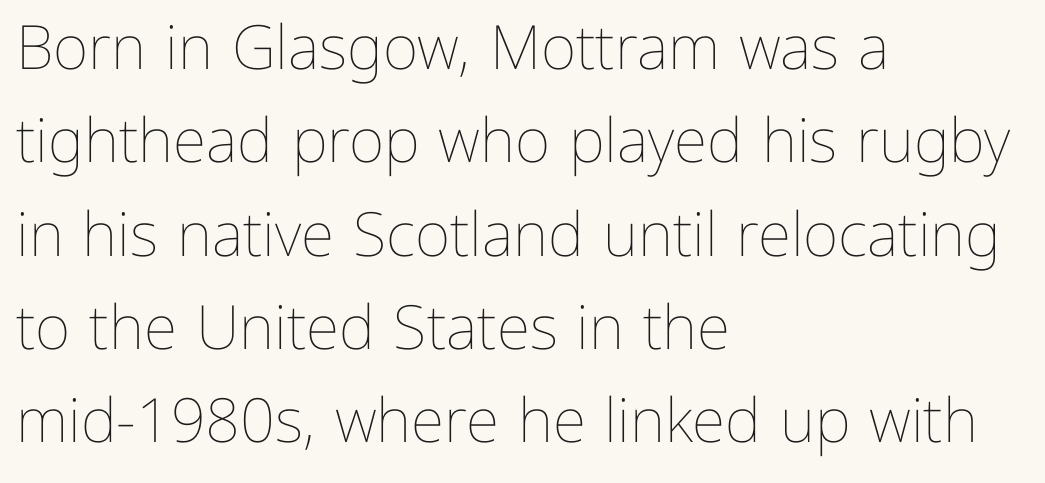
Only glyphs here, with clear space below each row. Glyph-to-glyph distance matches everyday printed text. Nothing heavy about these letters — not bold at all. If you measured baseline to baseline, you'd find a middling distance. The axis of the letterforms is exactly vertical. The compositor pushed each line to the left boundary.
